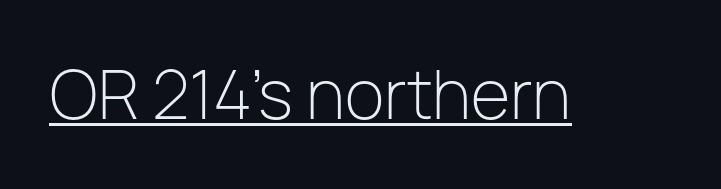
Bold? No — there's no thickening of the strokes. Character widths vary here, with narrow letters taking less room than wide ones. This is roman type, the default non-slanted kind. These characters rest on top of a visible drawn line.
